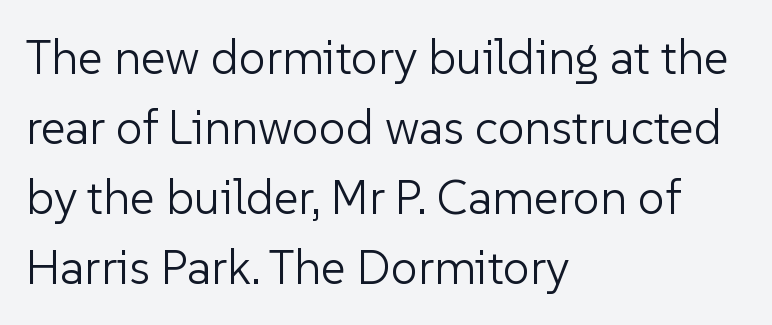
Evenly set lines give the paragraph a standard silhouette. The designer went with a sans here, leaving each stem footless. The zone under the glyphs is completely vacant. You could not count columns in this text — the font is proportionally spaced. Compared with typical body copy, the letter spacing here is the same. The type sits square on the baseline with zero lean.
